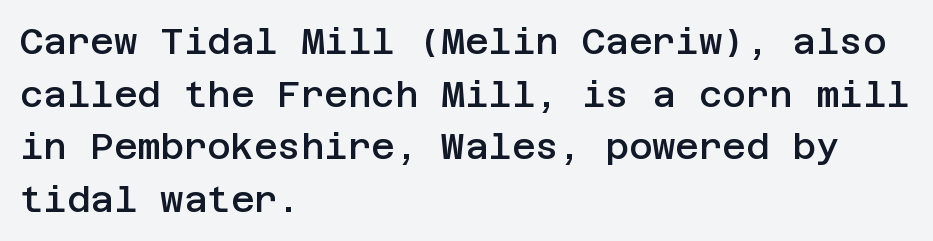
Check the space under the baseline: it is left empty. The text was rendered using a sans face with plain stroke endings. The designer left line spacing at the default. In terms of posture, this sample is upright. Caption: semibold face, moderately heavy strokes. Inter-character spacing is left at the font's built-in metrics.
